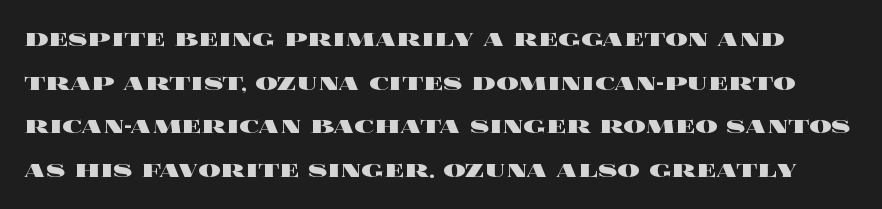
The image shows 28 px heavy, wide type, upright; set normal line spacing (1.56x), normal letter spacing, not underlined; a large x-height.
